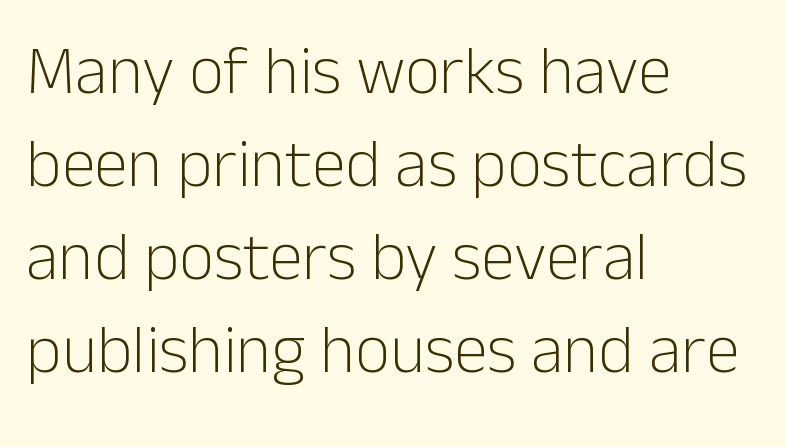
The image shows 68 px light sans-serif type, upright; set left-aligned, normal line spacing (1.37x), normal letter spacing, not underlined; low stroke contrast and a medium x-height.
